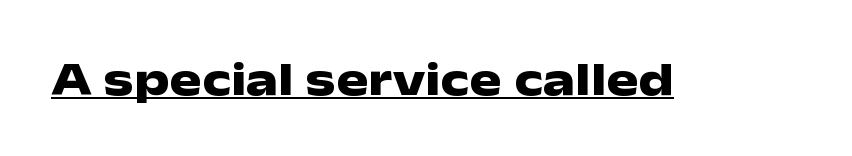
{"serif": "no", "italic": "no", "bold": "yes", "weight": "heavy", "width": "wide", "stroke_contrast": "low", "x_height": "medium", "monospaced": "no", "underline": "yes", "letter_spacing": "normal", "letter_spacing_em": 0.0, "glyph_px": 48}
